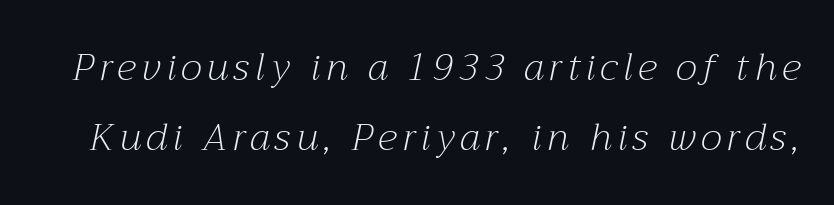
Check the space under the baseline: it is left empty. If you drew a line through each stem, it would be angled. The letters advance in unequal steps, a hallmark of proportional type. Unbolded letterforms with no extra heft. What kind of face is this? One with serifs.
